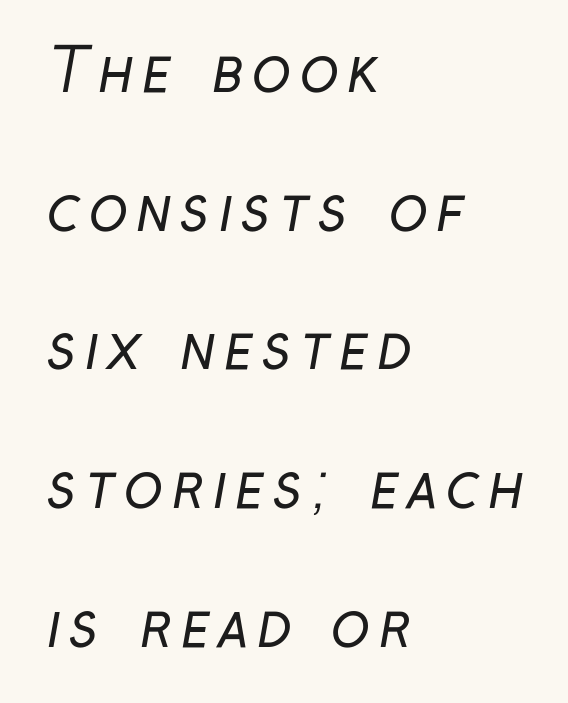
The image shows 59 px regular-weight, condensed sans-serif type; set left-aligned, loose line spacing (2.35x), not underlined; low stroke contrast and a medium x-height.
